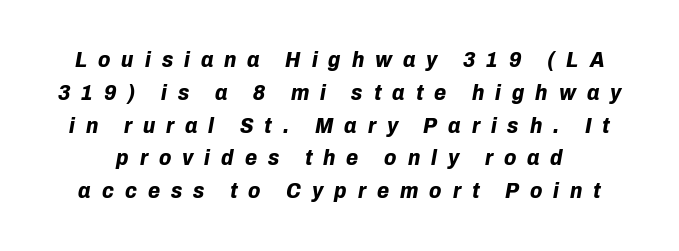
{"italic": "yes", "lean": "right", "slant_degrees": 10, "bold": "yes", "underline": "no", "line_spacing": "normal", "line_spacing_ratio": 1.49, "letter_spacing": "wide", "letter_spacing_em": 0.5, "glyph_px": 22}
